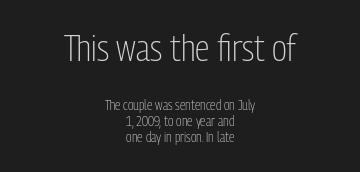
Q: Is the text bold? A: No.
Q: Is the text italic (slanted)? A: No, it is upright.
Q: Is the typeface a serif or a sans-serif typeface? A: Sans-serif.
Q: Is the text underlined? A: No.
Q: How is the paragraph aligned? A: Centered.
Q: Is the spacing between letters normal or unusually wide? A: Normal.
Q: Is the spacing between lines tight, normal or loose? A: Tight.
Q: Which block of text is set in a larger size, the first (top) or the second (bottom)? A: The first (top) one.
Q: Width (condensed, normal, or wide)? A: Condensed.
Q: Stroke contrast? A: Low.
Q: x-height? A: Medium.
Q: Monospaced? A: No.
